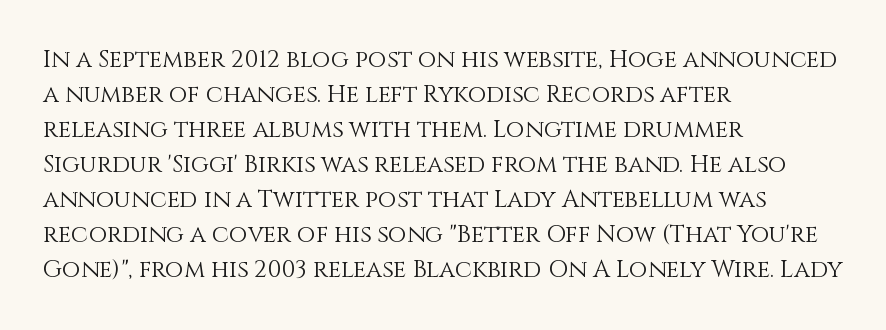
The image shows 24 px text type, upright; set left-aligned, normal line spacing (1.46x), normal letter spacing, not underlined.
